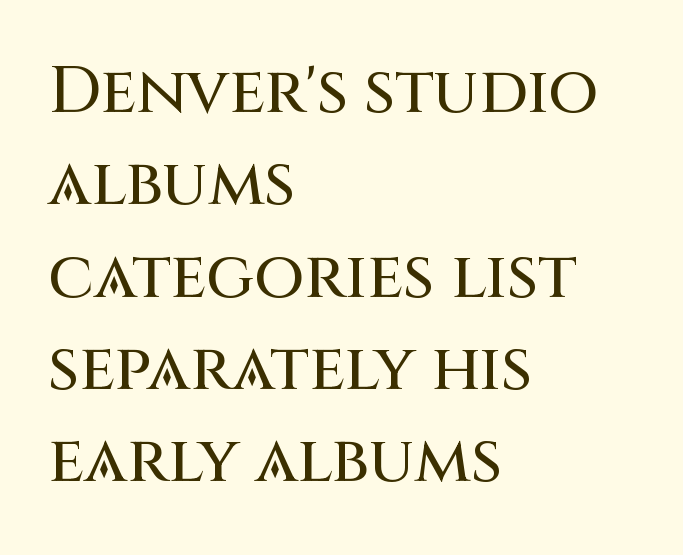
Look at the tracking — it's just the regular setting, nothing added. This rendering employs a face without finishing strokes, i.e., a sans-serif. Descenders are the only things crossing below the line. This is roman type, the default non-slanted kind. The rag falls on the right side of this text block.
